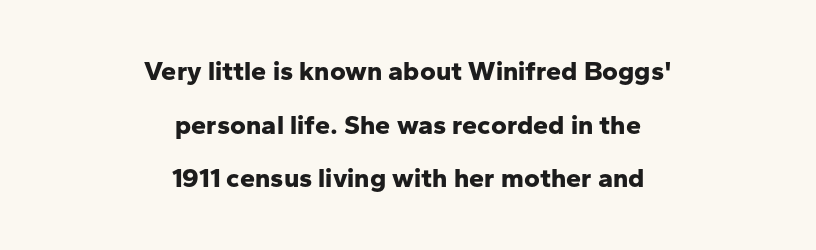
Q: Is the text bold? A: Yes.
Q: Is the text italic (slanted)? A: No, it is upright.
Q: Is the text underlined? A: No.
Q: How is the paragraph aligned? A: Centered.
Q: Is the spacing between letters normal or unusually wide? A: Normal.
Q: Is the spacing between lines tight, normal or loose? A: Loose.
